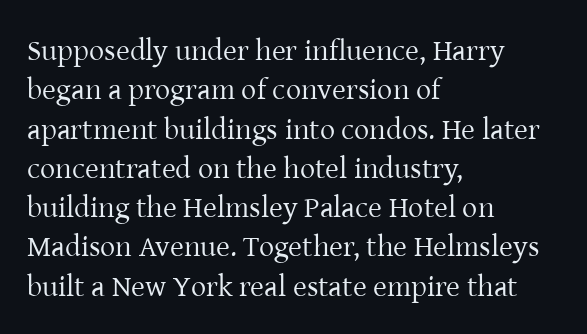
{"serif": "yes", "italic": "no", "bold": "no", "weight": "regular", "width": "normal", "stroke_contrast": "low", "x_height": "medium", "monospaced": "no", "underline": "no", "align": "left", "line_spacing": "normal", "line_spacing_ratio": 1.31, "letter_spacing": "normal", "letter_spacing_em": 0.0, "glyph_px": 30}
